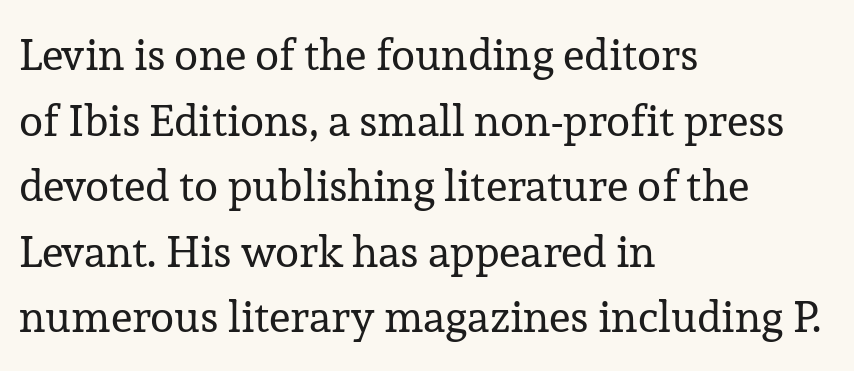
Q: Is the text bold? A: No.
Q: Is the text italic (slanted)? A: No, it is upright.
Q: Is the typeface a serif or a sans-serif typeface? A: Serif.
Q: Is the text underlined? A: No.
Q: How is the paragraph aligned? A: Left-aligned.
Q: Is the spacing between letters normal or unusually wide? A: Normal.
Q: Is the spacing between lines tight, normal or loose? A: Normal.
Q: Width (condensed, normal, or wide)? A: Normal.
Q: Stroke contrast? A: Low.
Q: x-height? A: Medium.
Q: Monospaced? A: No.
